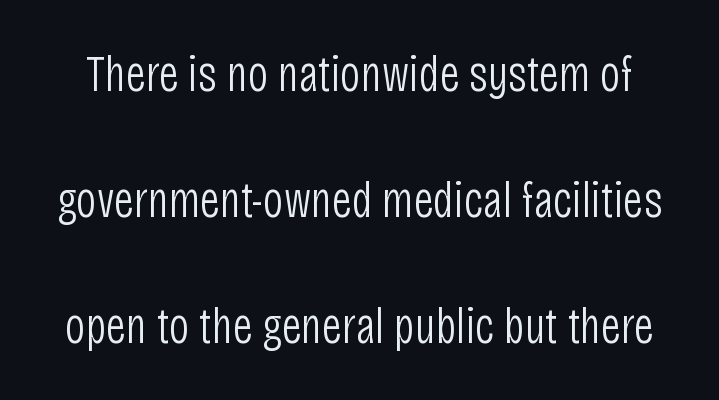
{"serif": "no", "italic": "no", "bold": "no", "weight": "light", "width": "condensed", "stroke_contrast": "low", "x_height": "large", "monospaced": "no", "underline": "no", "line_spacing": "loose", "line_spacing_ratio": 2.47, "letter_spacing": "normal", "letter_spacing_em": 0.0, "glyph_px": 51}
